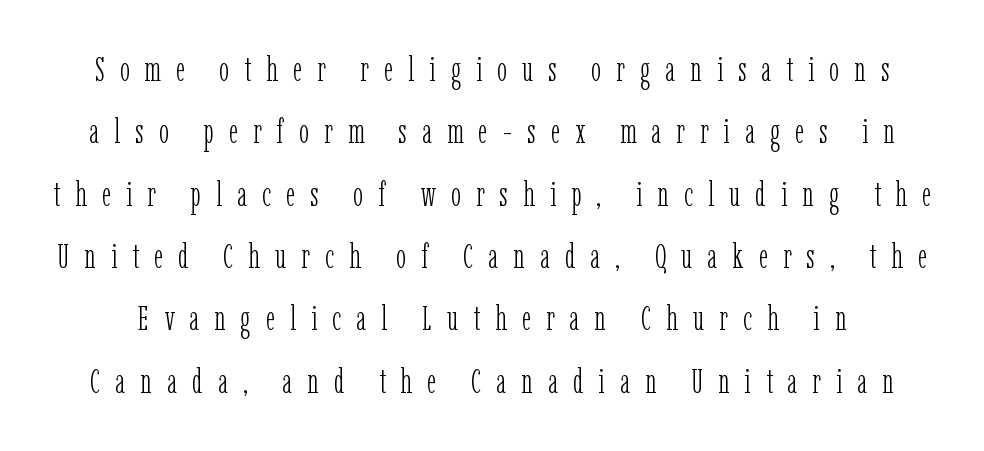
{"serif": "yes", "italic": "no", "bold": "no", "weight": "light", "width": "condensed", "stroke_contrast": "low", "x_height": "medium", "monospaced": "no", "underline": "no", "line_spacing_ratio": 1.89, "letter_spacing": "wide", "letter_spacing_em": 0.46, "glyph_px": 33}
